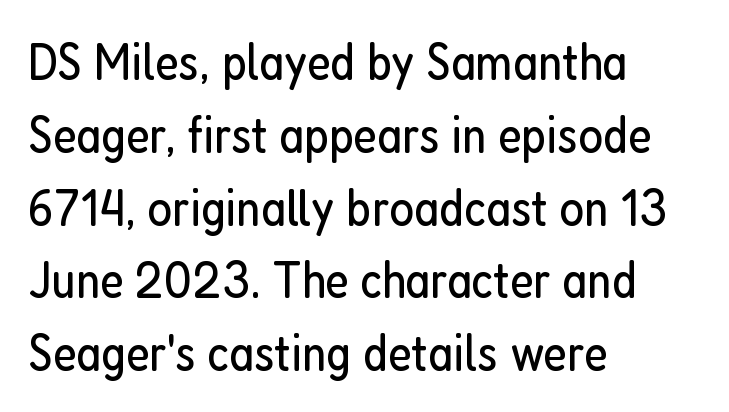
The image shows 52 px regular-weight, condensed sans-serif type, upright; set left-aligned, normal line spacing (1.4x), normal letter spacing, not underlined; low stroke contrast and a medium x-height.
